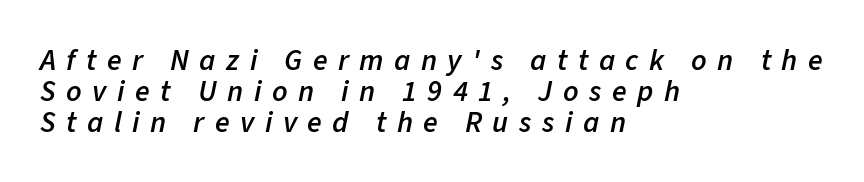
The image shows 30 px semibold type, italic (leaning right); set left-aligned, tight line spacing (1.03x), unusually wide letter spacing (+0.35 em), not underlined; low stroke contrast and a medium x-height.
